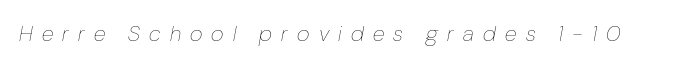
{"italic": "yes", "lean": "right", "slant_degrees": 10, "bold": "no", "underline": "no", "letter_spacing": "wide", "letter_spacing_em": 0.42, "glyph_px": 22}
